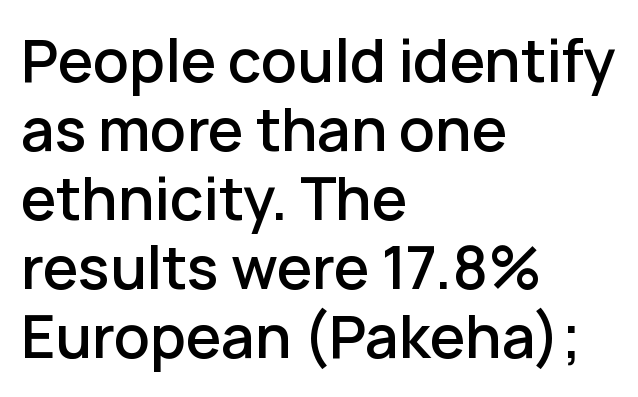
What stands out about the letter spacing? Nothing — it is the standard amount. Varying glyph widths throughout — classic text-font behaviour. Stroke thickness is moderately raised; the sample reads as semibold. This sample uses a sans-serif face. A typesetter would mark this as roman, not italic.
